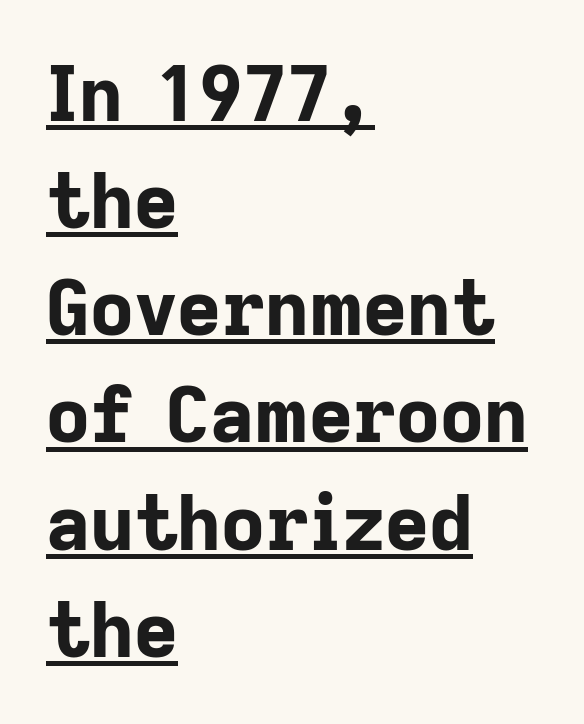
This sample uses plain, unmodified letter spacing. Is this a fixed-width face? No — the glyphs have proportional, varying widths. The characters display no serif detailing; their extremities are plain. The passage is arranged the way most books set body copy — flush left. The lettering stays uniformly vertical, giving the passage a roman look. Summary of weight: heavy, a full bold.
